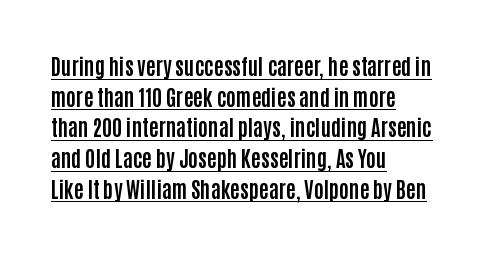
The image shows 21 px bold type, upright; set left-aligned, normal line spacing (1.46x), normal letter spacing, underlined.
